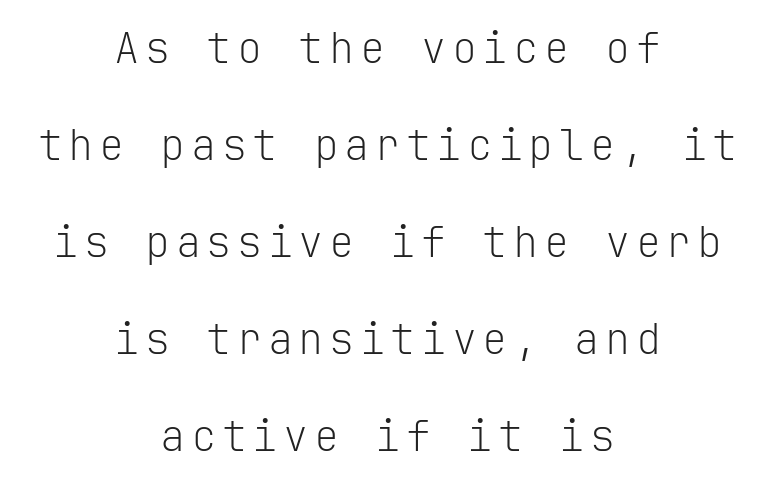
Q: Is the text bold? A: No.
Q: Is the text italic (slanted)? A: No, it is upright.
Q: Is the typeface a serif or a sans-serif typeface? A: Sans-serif.
Q: Is the text underlined? A: No.
Q: How is the paragraph aligned? A: Centered.
Q: Is the spacing between lines tight, normal or loose? A: Loose.
Q: Width (condensed, normal, or wide)? A: Normal.
Q: Stroke contrast? A: Low.
Q: x-height? A: Medium.
Q: Monospaced? A: Yes.
